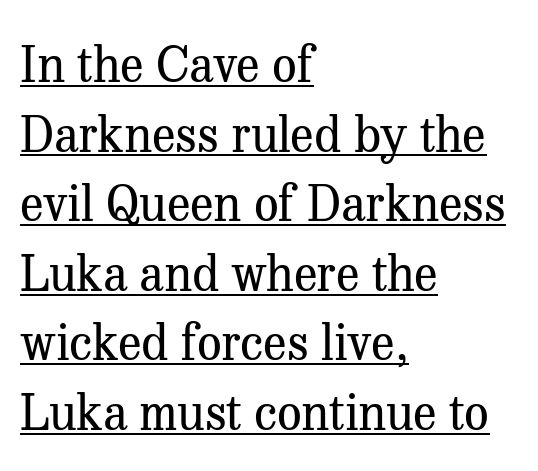
{"serif": "yes", "italic": "no", "bold": "no", "weight": "regular", "width": "normal", "stroke_contrast": "medium", "x_height": "medium", "monospaced": "no", "underline": "yes", "align": "left", "line_spacing": "normal", "line_spacing_ratio": 1.42, "letter_spacing": "normal", "letter_spacing_em": 0.0, "glyph_px": 49}
